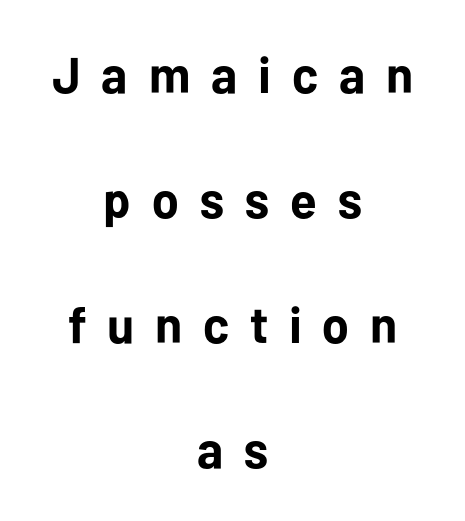
The image shows 51 px bold sans-serif type, upright; set centered, loose line spacing (2.45x), unusually wide letter spacing (+0.41 em), not underlined; low stroke contrast and a medium x-height.
